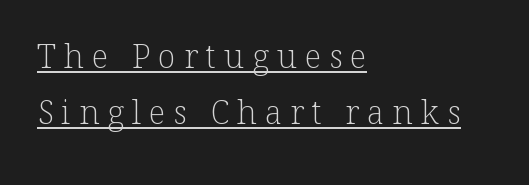
{"serif": "yes", "italic": "no", "bold": "no", "weight": "light", "width": "normal", "stroke_contrast": "low", "x_height": "medium", "monospaced": "no", "underline": "yes", "align": "left", "line_spacing": "normal", "line_spacing_ratio": 1.69, "letter_spacing": "wide", "letter_spacing_em": 0.24, "glyph_px": 33}
